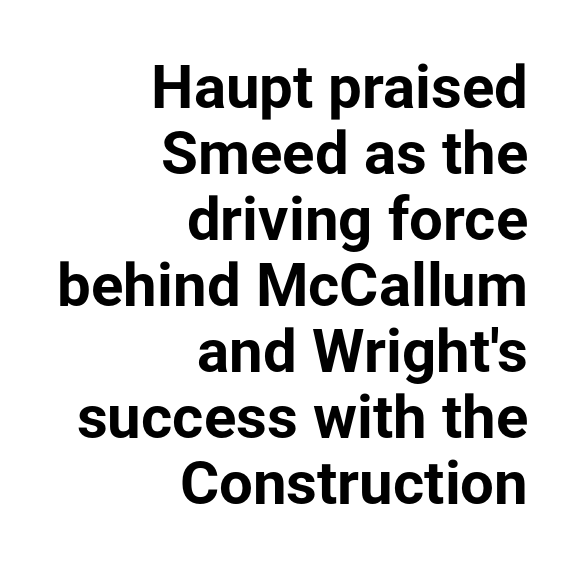
{"serif": "no", "italic": "no", "bold": "yes", "weight": "bold", "width": "normal", "stroke_contrast": "low", "x_height": "medium", "monospaced": "no", "underline": "no", "align": "right", "line_spacing": "tight", "line_spacing_ratio": 1.1, "letter_spacing": "normal", "letter_spacing_em": 0.0, "glyph_px": 60}
